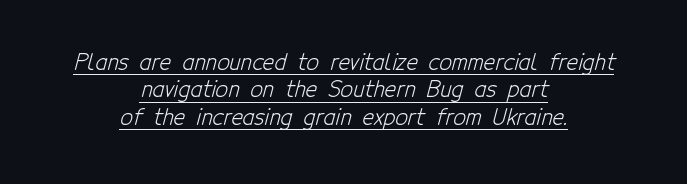
Q: Is the text bold? A: No.
Q: Is the text underlined? A: Yes.
Q: How is the paragraph aligned? A: Centered.
Q: Is the spacing between letters normal or unusually wide? A: Normal.
